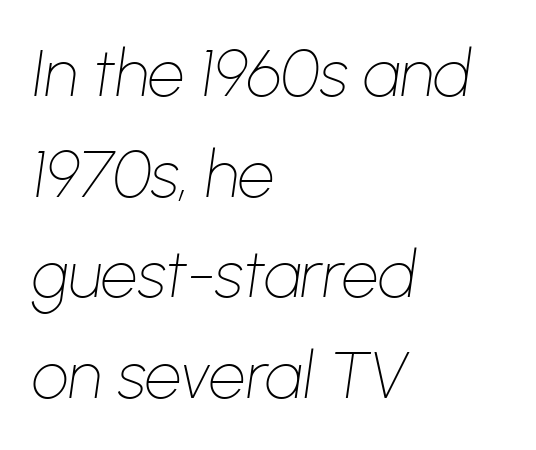
{"italic": "yes", "lean": "right", "slant_degrees": 8, "bold": "no", "weight": "thin", "width": "normal", "stroke_contrast": "low", "x_height": "medium", "monospaced": "no", "underline": "no", "align": "left", "line_spacing": "normal", "line_spacing_ratio": 1.55, "letter_spacing": "normal", "letter_spacing_em": 0.0, "glyph_px": 65}
